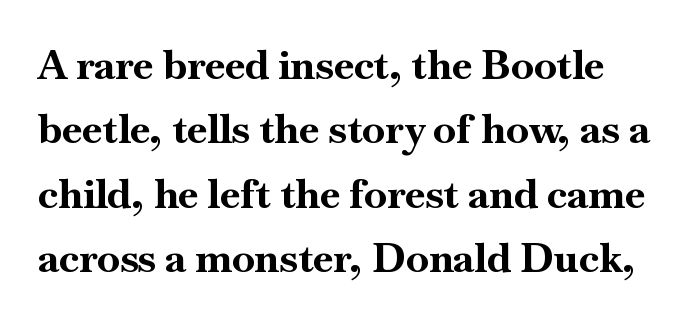
{"serif": "yes", "italic": "no", "bold": "yes", "weight": "bold", "width": "normal", "stroke_contrast": "high", "x_height": "small", "monospaced": "no", "underline": "no", "line_spacing": "normal", "line_spacing_ratio": 1.57, "letter_spacing": "normal", "letter_spacing_em": 0.0, "glyph_px": 41}
